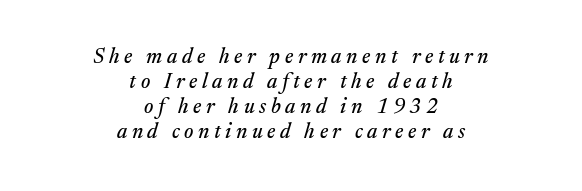
The paragraph has two soft edges and a firm central axis. Yep, that's italic — everything's leaning. The gaps between neighbouring characters are conspicuously large. Clear beneath every line of the passage.
